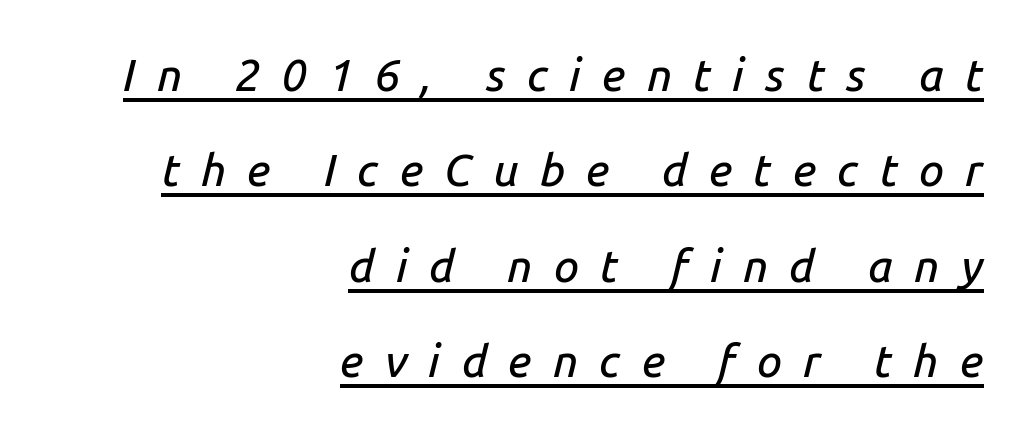
{"italic": "yes", "lean": "right", "slant_degrees": 14, "width": "normal", "stroke_contrast": "low", "x_height": "medium", "monospaced": "no", "underline": "yes", "align": "right", "line_spacing": "loose", "line_spacing_ratio": 2.12, "letter_spacing": "wide", "letter_spacing_em": 0.47, "glyph_px": 45}
